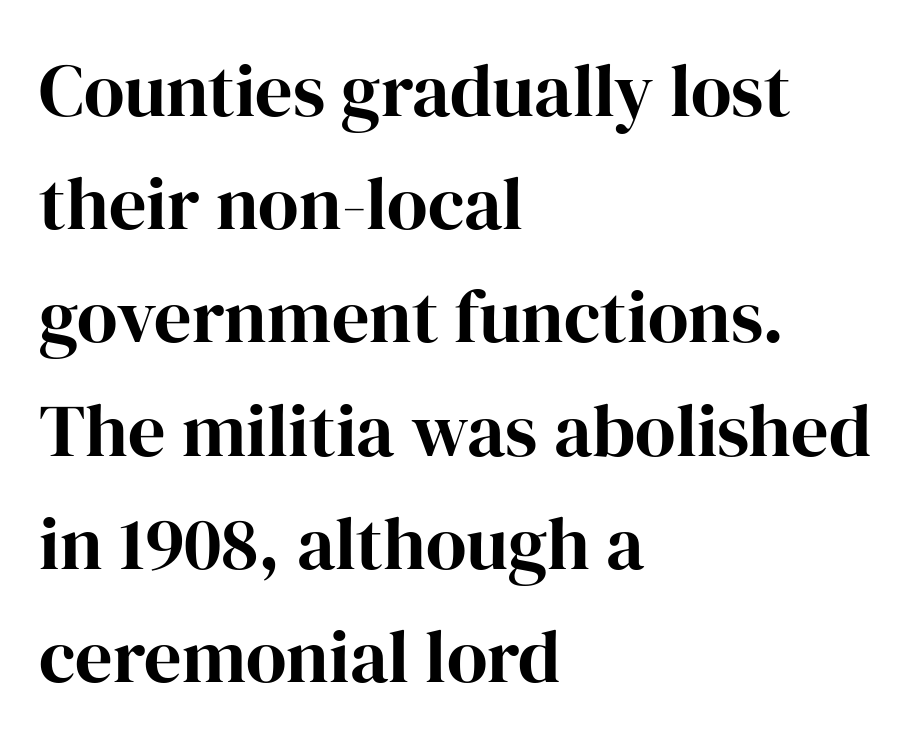
The image shows 74 px bold serif type, upright; set left-aligned, normal line spacing (1.53x), normal letter spacing, not underlined; high stroke contrast and a medium x-height.
